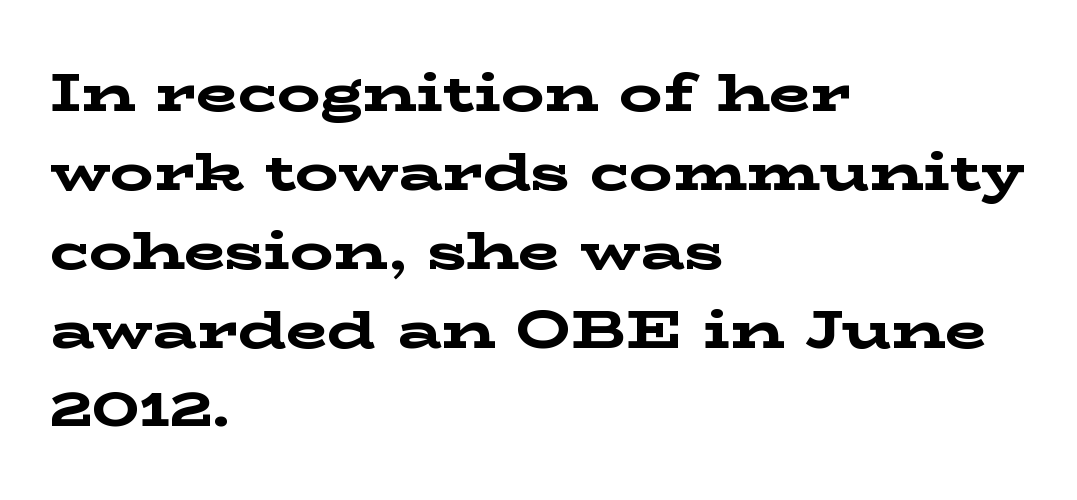
Q: Is the text bold? A: Yes.
Q: Is the text italic (slanted)? A: No, it is upright.
Q: Is the typeface a serif or a sans-serif typeface? A: Serif.
Q: Is the text underlined? A: No.
Q: How is the paragraph aligned? A: Left-aligned.
Q: Is the spacing between letters normal or unusually wide? A: Normal.
Q: Is the spacing between lines tight, normal or loose? A: Normal.
Q: Width (condensed, normal, or wide)? A: Wide.
Q: Stroke contrast? A: Low.
Q: x-height? A: Medium.
Q: Monospaced? A: No.
